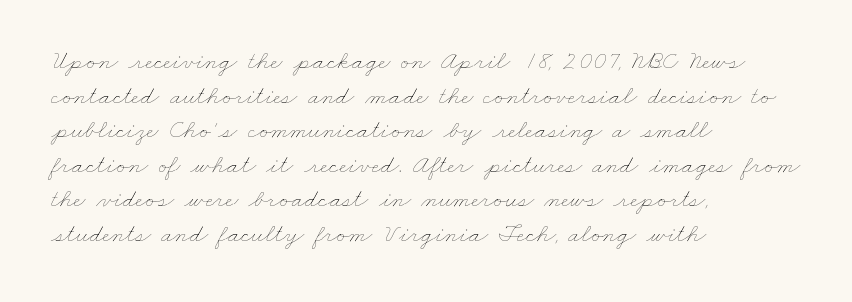
{"bold": "no", "underline": "no", "align": "left", "line_spacing": "normal", "line_spacing_ratio": 1.33, "letter_spacing": "normal", "letter_spacing_em": 0.0, "glyph_px": 26}
